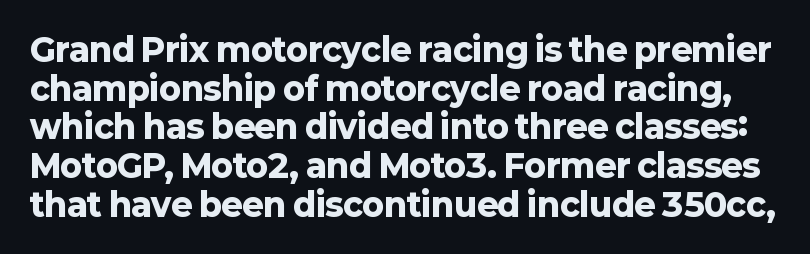
Q: Is the text bold? A: Yes.
Q: Is the text italic (slanted)? A: No, it is upright.
Q: Is the typeface a serif or a sans-serif typeface? A: Sans-serif.
Q: Is the text underlined? A: No.
Q: Is the spacing between letters normal or unusually wide? A: Normal.
Q: Width (condensed, normal, or wide)? A: Normal.
Q: Stroke contrast? A: Low.
Q: x-height? A: Medium.
Q: Monospaced? A: No.
